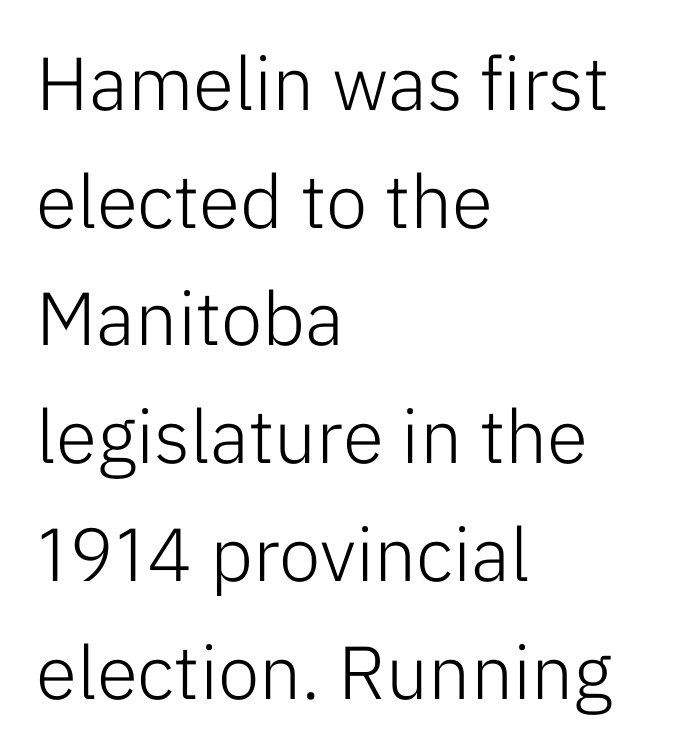
Q: Is the text bold? A: No.
Q: Is the text italic (slanted)? A: No, it is upright.
Q: Is the typeface a serif or a sans-serif typeface? A: Sans-serif.
Q: Is the text underlined? A: No.
Q: How is the paragraph aligned? A: Left-aligned.
Q: Is the spacing between letters normal or unusually wide? A: Normal.
Q: Is the spacing between lines tight, normal or loose? A: Normal.
Q: Width (condensed, normal, or wide)? A: Normal.
Q: Stroke contrast? A: Low.
Q: x-height? A: Medium.
Q: Monospaced? A: No.
